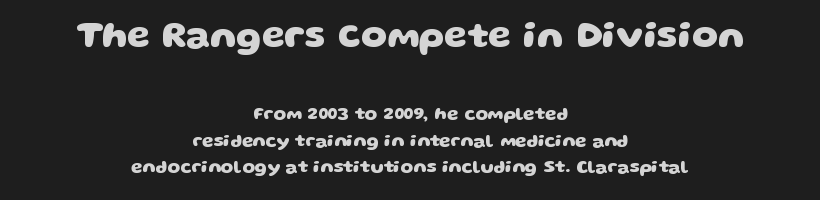
The text was rendered using a sans face with plain stroke endings. Each row of text sits above clean, open space. Leading matches the norm, producing a regular column. A full-strength bold gives these letters their thick strokes. Whoever set this made the first block the dominant, larger element.
